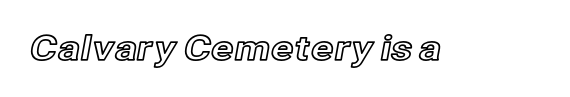
The image shows 34 px text type; set normal letter spacing, not underlined; a medium x-height.
